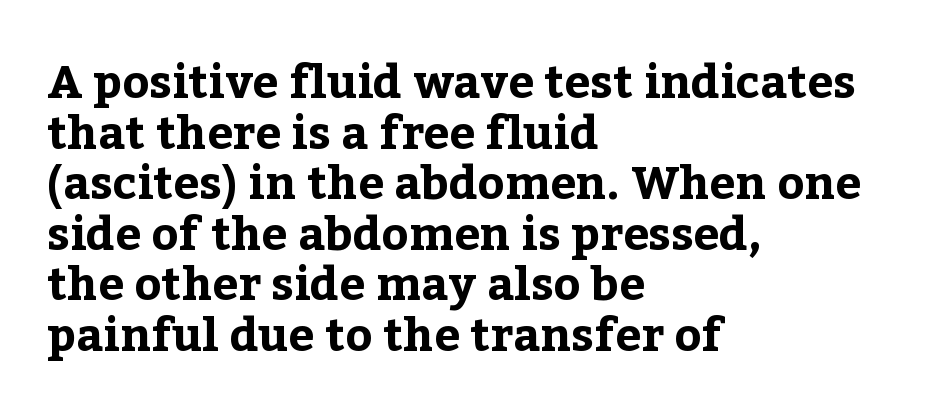
These lines were composed using upright roman letters. The rendering anchors every line to the left-hand side. Any mark beneath the type? The region is blank. I'd describe the lettering as bold — thick and assertive.
